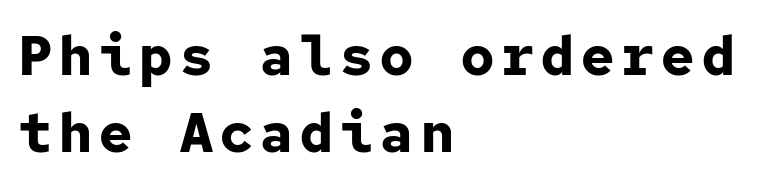
Q: Is the text bold? A: Yes.
Q: Is the text italic (slanted)? A: No, it is upright.
Q: Is the typeface a serif or a sans-serif typeface? A: Sans-serif.
Q: Is the text underlined? A: No.
Q: How is the paragraph aligned? A: Left-aligned.
Q: Is the spacing between lines tight, normal or loose? A: Normal.
Q: Width (condensed, normal, or wide)? A: Normal.
Q: Stroke contrast? A: Low.
Q: x-height? A: Medium.
Q: Monospaced? A: Yes.
